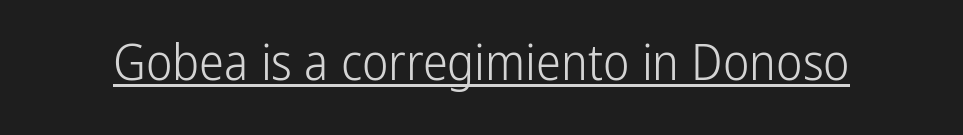
Q: Is the text bold? A: No.
Q: Is the text italic (slanted)? A: No, it is upright.
Q: Is the typeface a serif or a sans-serif typeface? A: Sans-serif.
Q: Is the text underlined? A: Yes.
Q: Is the spacing between letters normal or unusually wide? A: Normal.
Q: Width (condensed, normal, or wide)? A: Condensed.
Q: Stroke contrast? A: Low.
Q: x-height? A: Medium.
Q: Monospaced? A: No.
